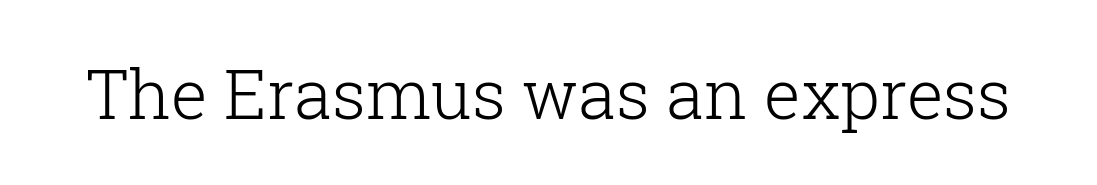
Each row of text sits above clean, open space. This is not heavy type; no bold has been used. Here the designer chose a conventional face with non-uniform glyph widths. Is this a sans? No — the strokes have serifs. Italic? Not at all — the glyphs are vertical. No extra tracking has been applied to these lines.
